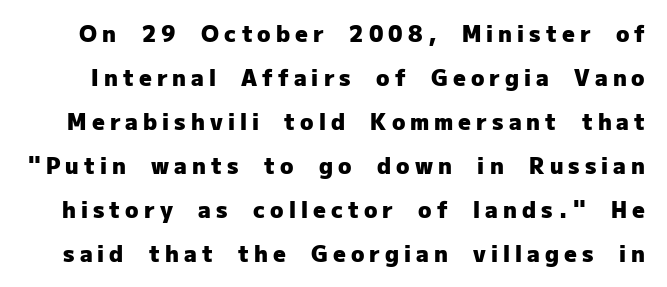
Q: Is the text bold? A: Yes.
Q: Is the text italic (slanted)? A: No, it is upright.
Q: Is the text underlined? A: No.
Q: Is the spacing between letters normal or unusually wide? A: Unusually wide.
Q: Is the spacing between lines tight, normal or loose? A: Loose.
